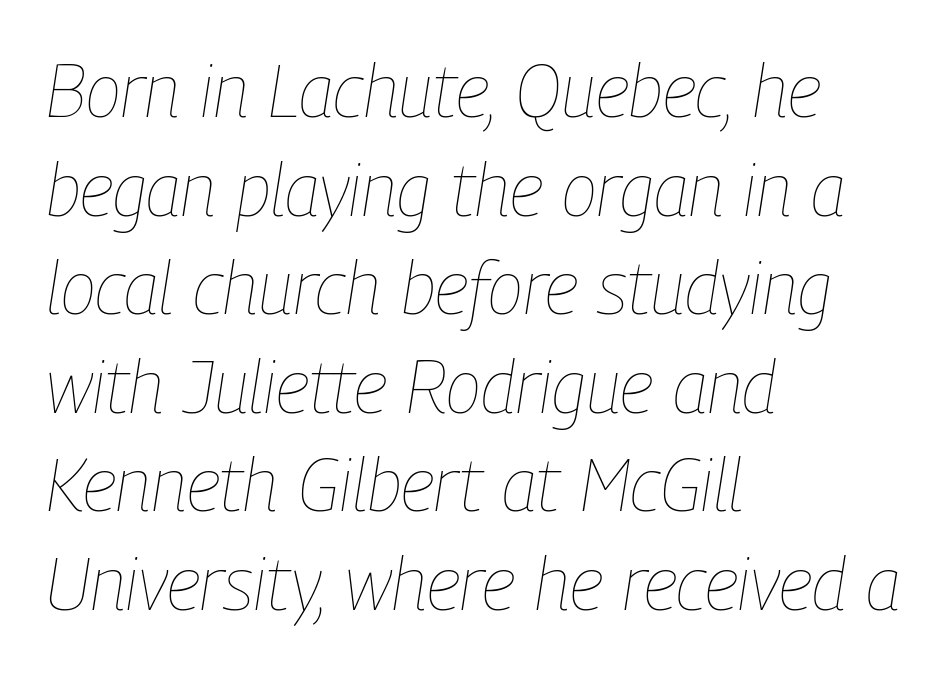
The image shows 73 px thin, condensed type, italic (leaning right); set left-aligned, normal line spacing (1.35x), normal letter spacing, not underlined; low stroke contrast and a medium x-height.
